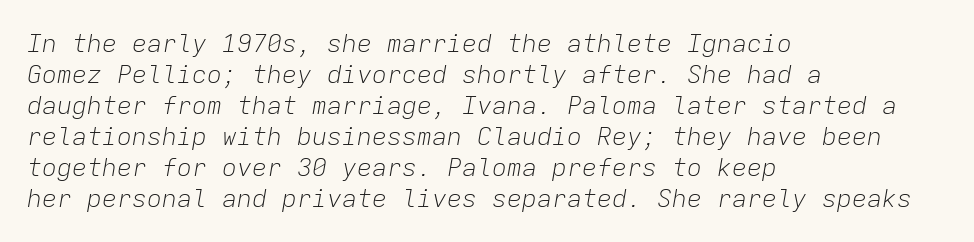
The space directly below the letters is spotless. Is the type slanted? Yes — the strokes lean at a clear angle. Typeset ragged right — the left edge is the straight one. No chunkiness to these letters — they're not bold. This rendering leaves character spacing at its baseline value.
